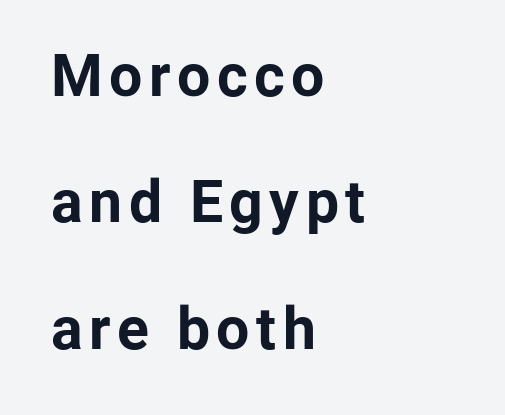
{"serif": "no", "italic": "no", "bold": "yes", "weight": "bold", "width": "normal", "stroke_contrast": "low", "x_height": "medium", "monospaced": "no", "underline": "no", "align": "left", "line_spacing": "loose", "line_spacing_ratio": 2.14, "glyph_px": 59}
